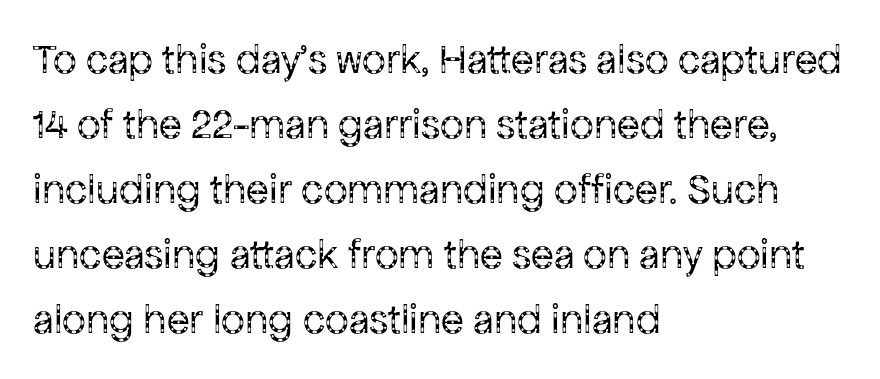
{"serif": "no", "italic": "no", "bold": "no", "weight": "regular", "width": "normal", "stroke_contrast": "low", "x_height": "medium", "monospaced": "no", "underline": "no", "align": "left", "line_spacing": "normal", "line_spacing_ratio": 1.55, "letter_spacing": "normal", "letter_spacing_em": 0.0, "glyph_px": 42}
